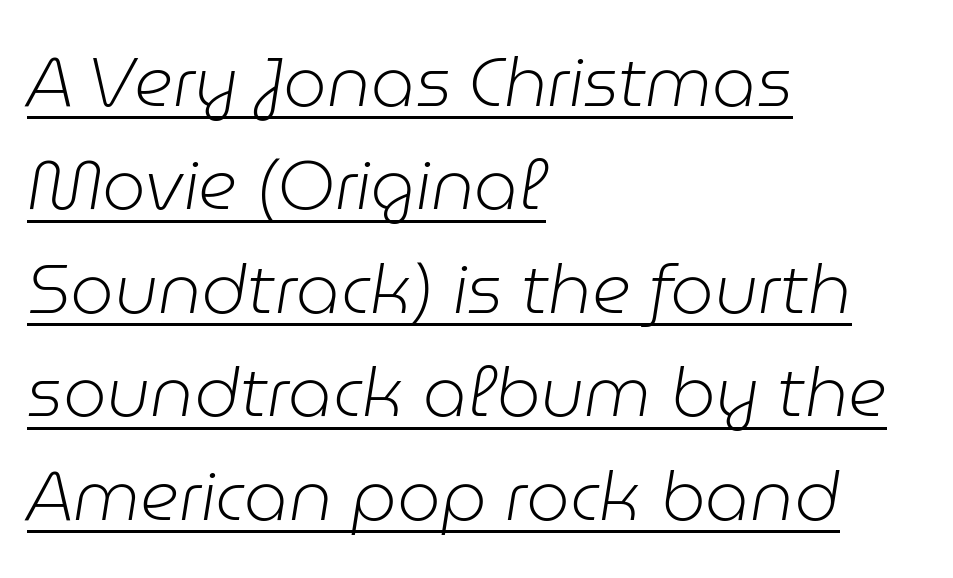
Q: Is the text bold? A: No.
Q: Is the text italic (slanted)? A: Yes, it leans right by about 9 degrees.
Q: Is the text underlined? A: Yes.
Q: How is the paragraph aligned? A: Left-aligned.
Q: Is the spacing between letters normal or unusually wide? A: Normal.
Q: Is the spacing between lines tight, normal or loose? A: Normal.
Q: Width (condensed, normal, or wide)? A: Normal.
Q: Stroke contrast? A: Low.
Q: x-height? A: Medium.
Q: Monospaced? A: No.
